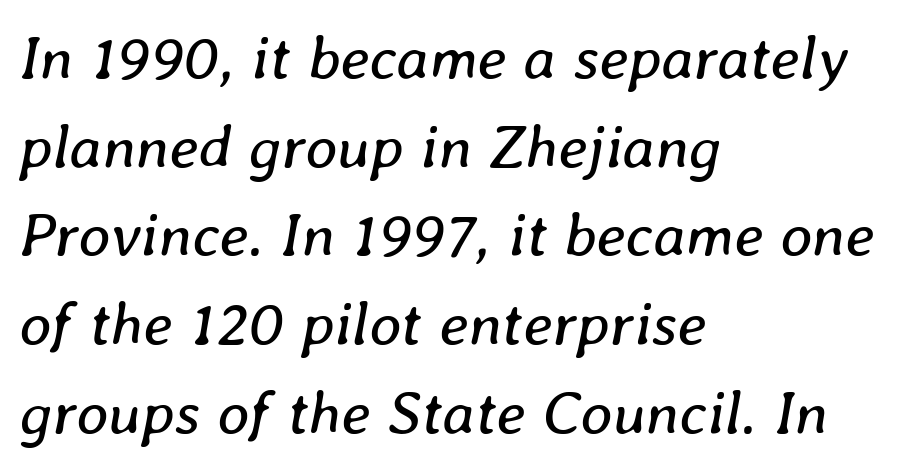
{"italic": "yes", "lean": "right", "slant_degrees": 8, "bold": "no", "weight": "regular", "width": "normal", "stroke_contrast": "low", "x_height": "medium", "monospaced": "no", "underline": "no", "align": "left", "line_spacing": "normal", "line_spacing_ratio": 1.43, "letter_spacing": "normal", "letter_spacing_em": 0.0, "glyph_px": 62}
